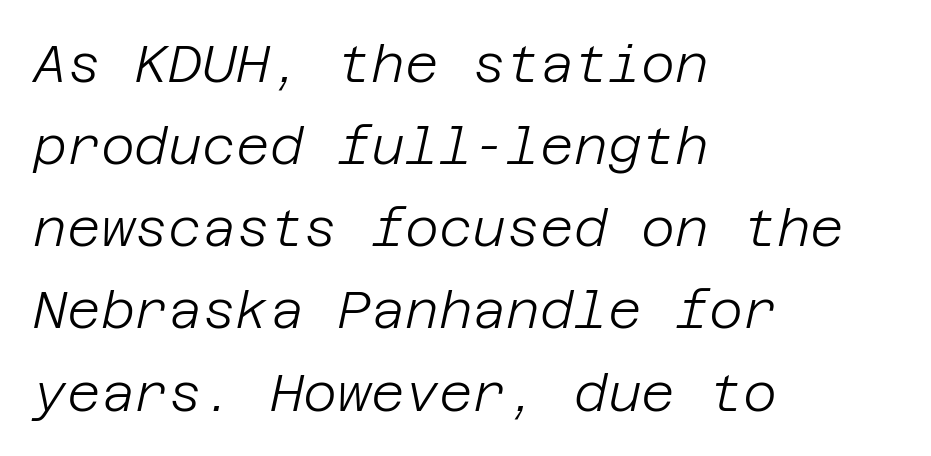
The image shows 52 px light type, italic (leaning right); set left-aligned, normal line spacing (1.58x), normal letter spacing, not underlined; low stroke contrast and a large x-height.
